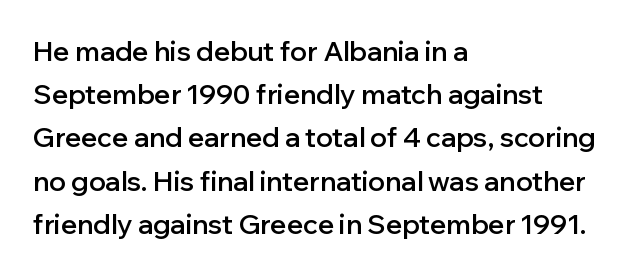
Q: Is the text bold? A: Semi-bold.
Q: Is the text italic (slanted)? A: No, it is upright.
Q: Is the text underlined? A: No.
Q: How is the paragraph aligned? A: Left-aligned.
Q: Is the spacing between letters normal or unusually wide? A: Normal.
Q: Is the spacing between lines tight, normal or loose? A: Normal.
